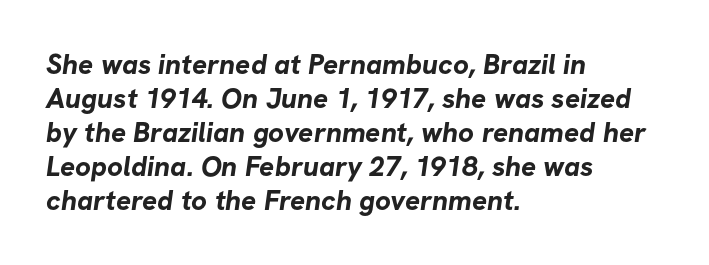
Q: Is the text bold? A: Yes.
Q: Is the typeface a serif or a sans-serif typeface? A: Sans-serif.
Q: Is the text underlined? A: No.
Q: How is the paragraph aligned? A: Left-aligned.
Q: Is the spacing between letters normal or unusually wide? A: Normal.
Q: Width (condensed, normal, or wide)? A: Normal.
Q: Stroke contrast? A: Low.
Q: x-height? A: Medium.
Q: Monospaced? A: No.
